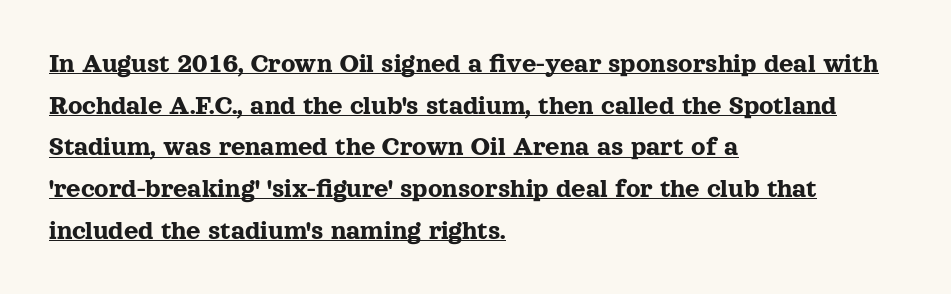
The image shows 28 px serif type, upright; set left-aligned, normal line spacing (1.49x), normal letter spacing, underlined; a medium x-height.
